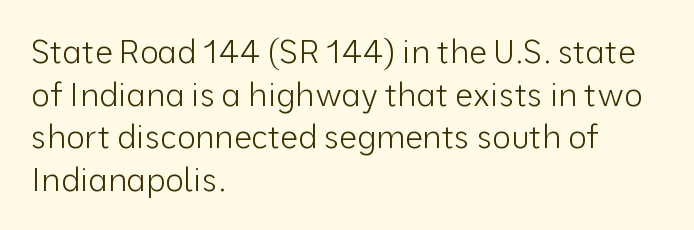
Q: Is the text bold? A: No.
Q: Is the text italic (slanted)? A: No, it is upright.
Q: Is the typeface a serif or a sans-serif typeface? A: Sans-serif.
Q: Is the text underlined? A: No.
Q: How is the paragraph aligned? A: Left-aligned.
Q: Is the spacing between letters normal or unusually wide? A: Normal.
Q: Is the spacing between lines tight, normal or loose? A: Normal.
Q: Width (condensed, normal, or wide)? A: Normal.
Q: Stroke contrast? A: Low.
Q: x-height? A: Medium.
Q: Monospaced? A: No.
